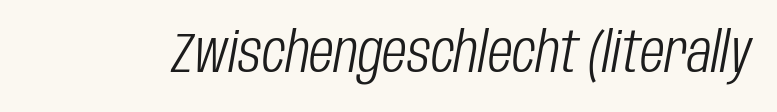
Each row of text sits above clean, open space. The lettering tilts uniformly, giving the passage an italic look. No extra ink here — the face is not bold. The rendering keeps characters at their native spacing.
